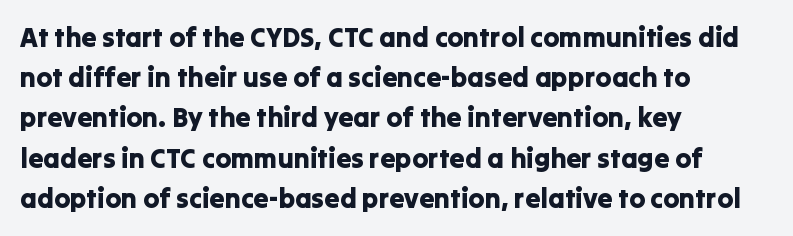
Summary of vertical rhythm: regular, with standard interline spacing. No italicization has been applied; the sample stays upright. One-word summary of the alignment: left. The line texture is even and compact thanks to regular tracking. The space directly below the letters is spotless.
